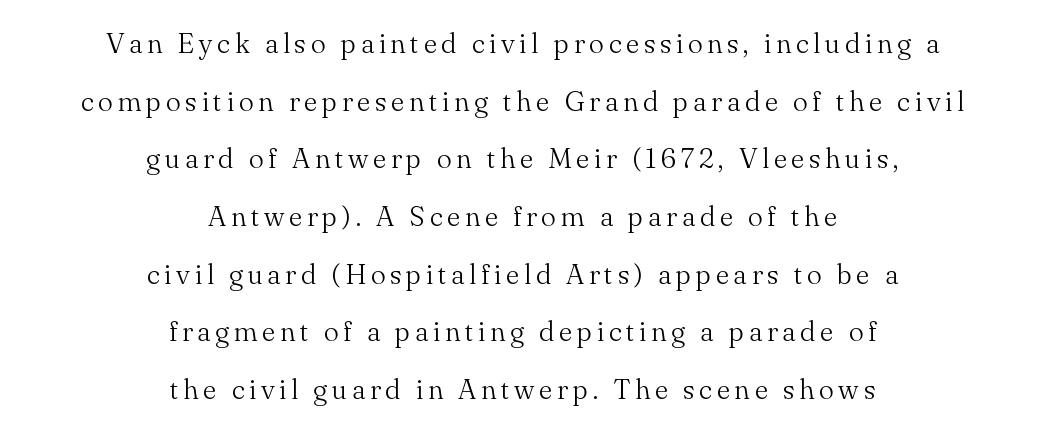
{"serif": "yes", "italic": "no", "bold": "no", "weight": "light", "width": "normal", "stroke_contrast": "medium", "x_height": "small", "monospaced": "no", "underline": "no", "align": "center", "line_spacing": "loose", "line_spacing_ratio": 2.06, "glyph_px": 28}
